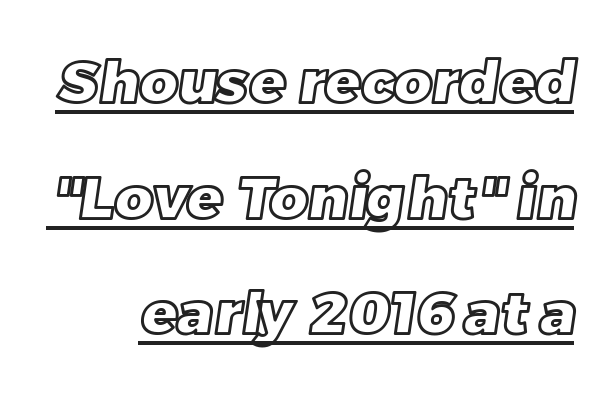
A typesetter would call this proportional, since set widths differ per character. Default kerning and tracking; the words read as compact shapes. Widely set lines give the paragraph a tall, airy silhouette. Compared with undecorated copy, this sample adds a rule below the words.
